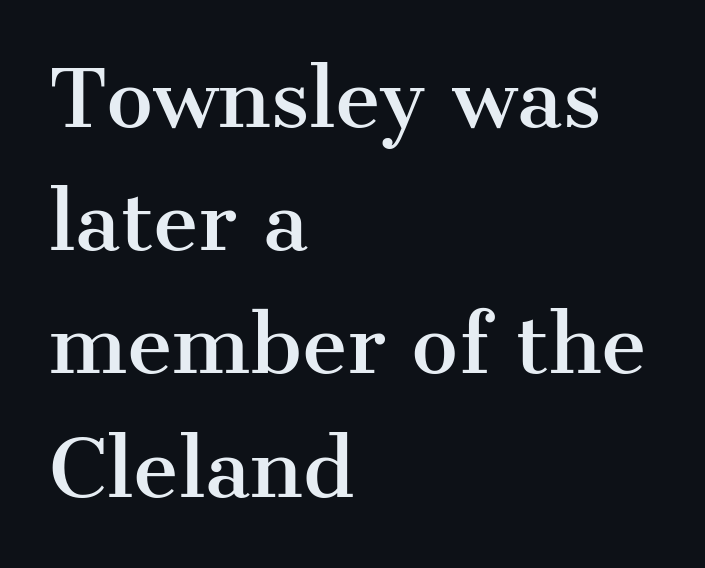
Q: Is the text italic (slanted)? A: No, it is upright.
Q: Is the typeface a serif or a sans-serif typeface? A: Serif.
Q: Is the text underlined? A: No.
Q: How is the paragraph aligned? A: Left-aligned.
Q: Is the spacing between letters normal or unusually wide? A: Normal.
Q: Is the spacing between lines tight, normal or loose? A: Normal.
Q: Width (condensed, normal, or wide)? A: Normal.
Q: Stroke contrast? A: Medium.
Q: x-height? A: Medium.
Q: Monospaced? A: No.
